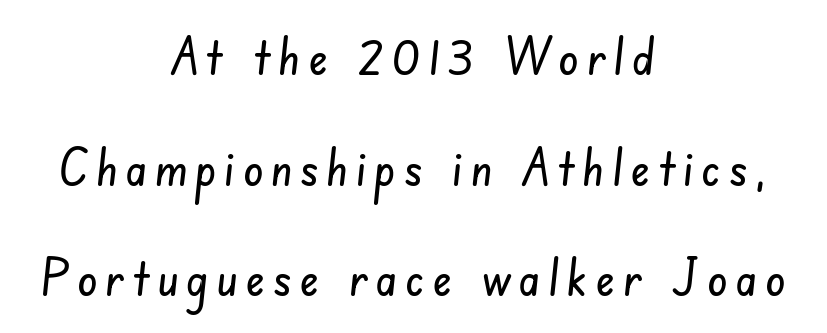
Beneath every word, the page is bare. Horizontally, the lines are justified to the midpoint only. Look at the bottom of the vertical strokes: they stop flat, with no serifs. The space between consecutive lines is lavish.
